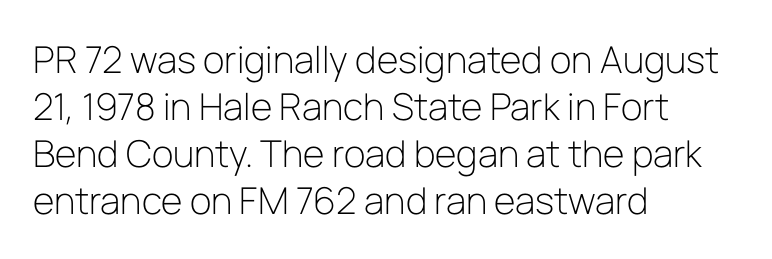
Q: Is the text bold? A: No.
Q: Is the text italic (slanted)? A: No, it is upright.
Q: Is the typeface a serif or a sans-serif typeface? A: Sans-serif.
Q: Is the text underlined? A: No.
Q: How is the paragraph aligned? A: Left-aligned.
Q: Is the spacing between letters normal or unusually wide? A: Normal.
Q: Is the spacing between lines tight, normal or loose? A: Normal.
Q: Width (condensed, normal, or wide)? A: Normal.
Q: Stroke contrast? A: Low.
Q: x-height? A: Medium.
Q: Monospaced? A: No.
